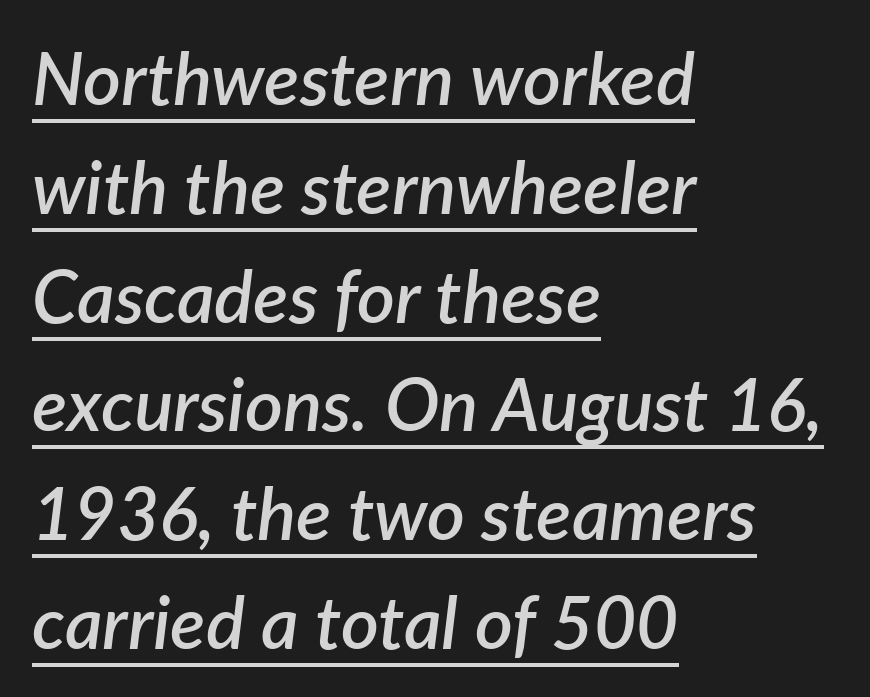
Q: Is the text bold? A: Semi-bold.
Q: Is the text italic (slanted)? A: Yes, it leans right by about 7 degrees.
Q: Is the text underlined? A: Yes.
Q: How is the paragraph aligned? A: Left-aligned.
Q: Is the spacing between letters normal or unusually wide? A: Normal.
Q: Is the spacing between lines tight, normal or loose? A: Normal.
Q: Width (condensed, normal, or wide)? A: Normal.
Q: Stroke contrast? A: Low.
Q: x-height? A: Medium.
Q: Monospaced? A: No.
